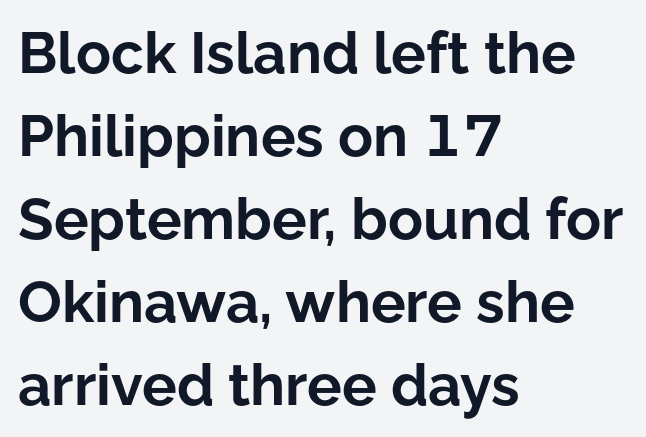
Q: Is the text bold? A: Yes.
Q: Is the text italic (slanted)? A: No, it is upright.
Q: Is the typeface a serif or a sans-serif typeface? A: Sans-serif.
Q: Is the text underlined? A: No.
Q: How is the paragraph aligned? A: Left-aligned.
Q: Is the spacing between letters normal or unusually wide? A: Normal.
Q: Is the spacing between lines tight, normal or loose? A: Normal.
Q: Width (condensed, normal, or wide)? A: Normal.
Q: Stroke contrast? A: Low.
Q: x-height? A: Medium.
Q: Monospaced? A: No.
